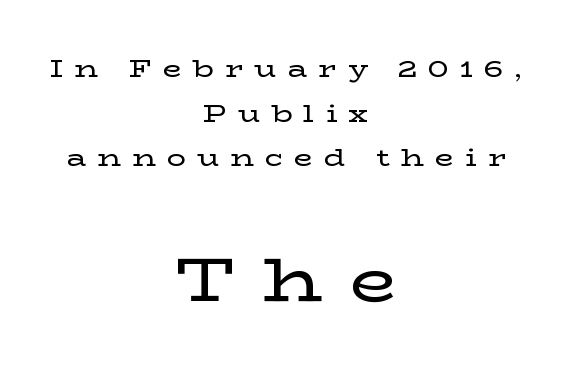
The image shows 61 px wide serif type, upright; set centered, line spacing 1.86x, unusually wide letter spacing (+0.46 em), not underlined; the second (bottom) block is 2.54x larger; low stroke contrast and a medium x-height.
